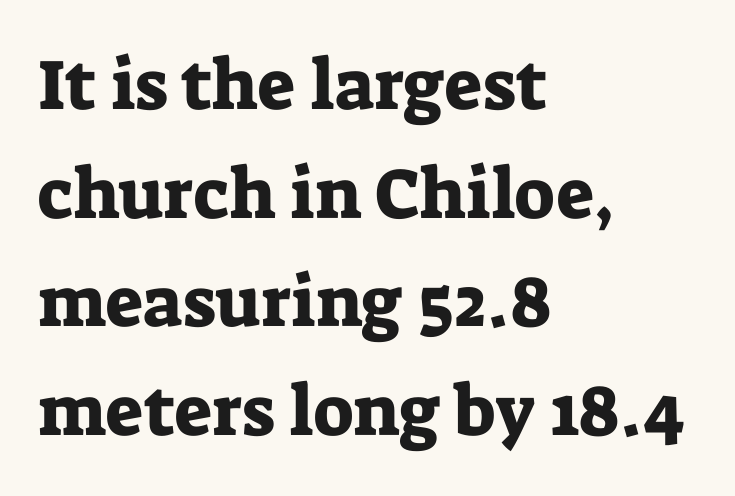
Q: Is the text italic (slanted)? A: No, it is upright.
Q: Is the typeface a serif or a sans-serif typeface? A: Serif.
Q: Is the text underlined? A: No.
Q: How is the paragraph aligned? A: Left-aligned.
Q: Is the spacing between letters normal or unusually wide? A: Normal.
Q: Is the spacing between lines tight, normal or loose? A: Normal.
Q: Width (condensed, normal, or wide)? A: Normal.
Q: Stroke contrast? A: Low.
Q: x-height? A: Medium.
Q: Monospaced? A: No.
